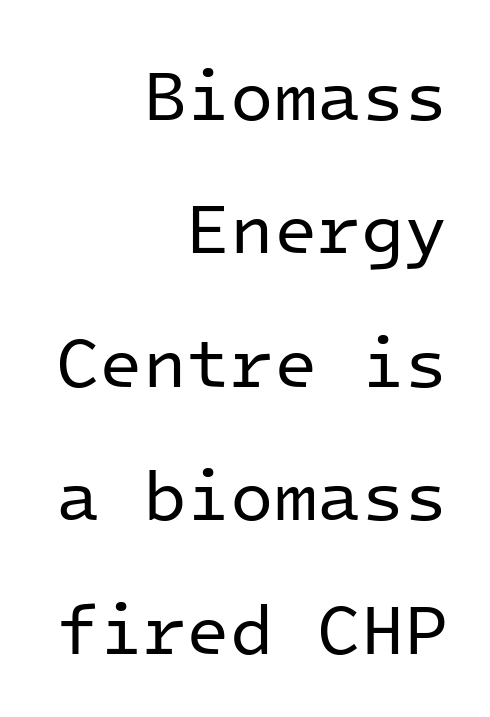
The image shows 71 px regular-weight sans-serif type, upright, monospaced; set right-aligned, line spacing 1.88x, normal letter spacing, not underlined; low stroke contrast and a medium x-height.
